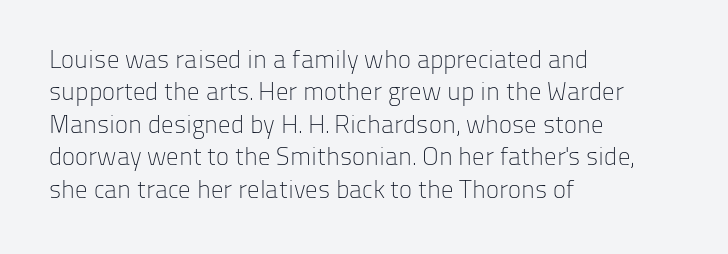
The image shows 25 px text type, upright; set left-aligned, normal line spacing (1.3x), normal letter spacing, not underlined.
